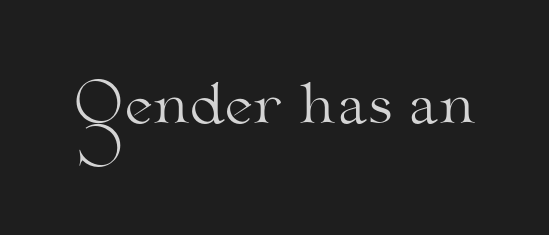
The image shows 55 px light, wide serif type, upright; set normal letter spacing, not underlined; medium stroke contrast and a small x-height.
